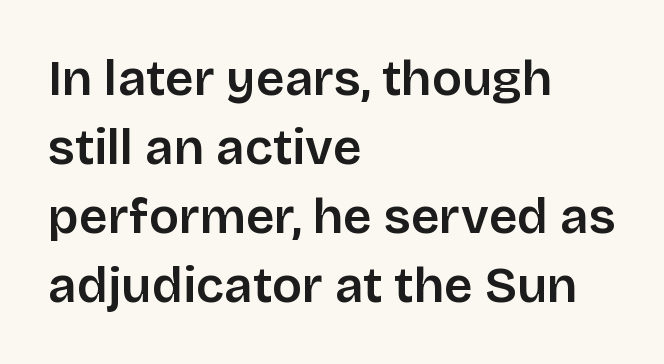
{"serif": "no", "italic": "no", "width": "normal", "stroke_contrast": "low", "x_height": "large", "monospaced": "no", "underline": "no", "align": "left", "line_spacing": "normal", "line_spacing_ratio": 1.38, "letter_spacing": "normal", "letter_spacing_em": 0.0, "glyph_px": 50}
